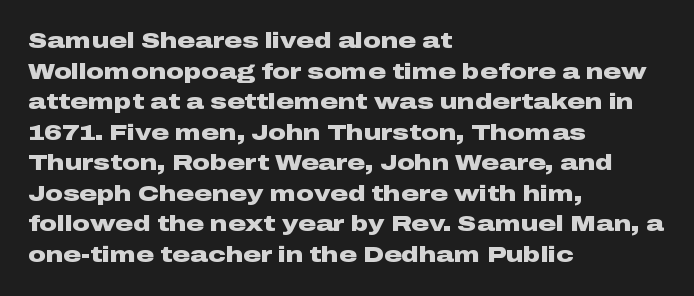
Q: Is the text bold? A: Yes.
Q: Is the text italic (slanted)? A: No, it is upright.
Q: Is the text underlined? A: No.
Q: How is the paragraph aligned? A: Left-aligned.
Q: Is the spacing between letters normal or unusually wide? A: Normal.
Q: Is the spacing between lines tight, normal or loose? A: Normal.
